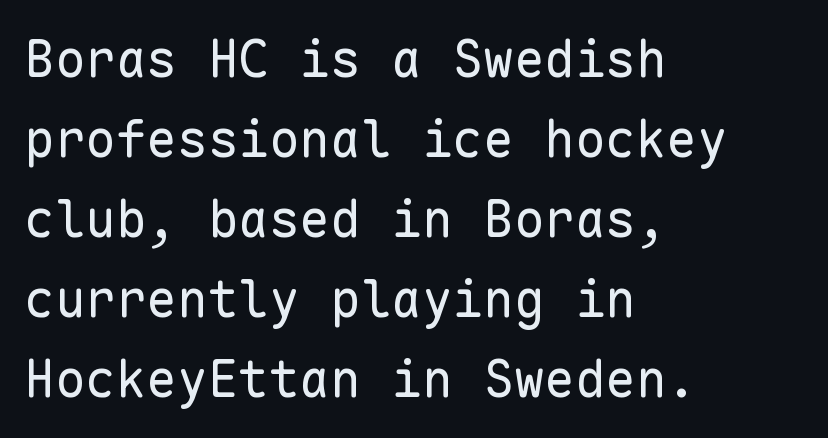
{"serif": "no", "italic": "no", "bold": "no", "weight": "regular", "width": "normal", "stroke_contrast": "low", "x_height": "medium", "monospaced": "yes", "underline": "no", "align": "left", "line_spacing": "normal", "line_spacing_ratio": 1.57, "letter_spacing": "normal", "letter_spacing_em": 0.0, "glyph_px": 51}
